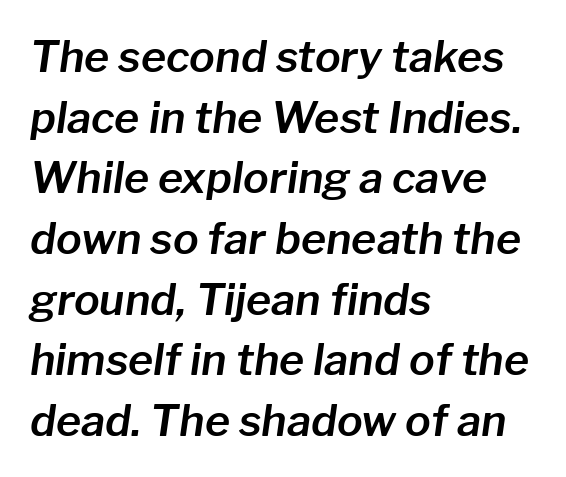
The image shows 43 px text type, italic (leaning right); set left-aligned, normal line spacing (1.41x), normal letter spacing, not underlined; low stroke contrast and a medium x-height.
